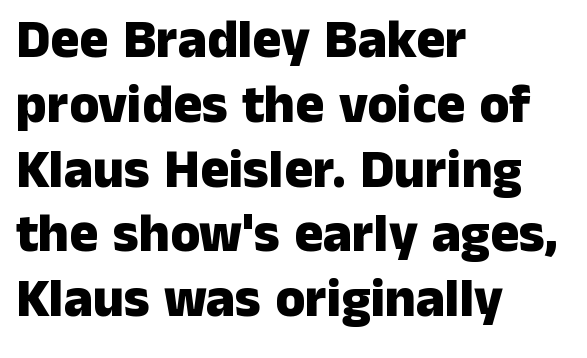
{"serif": "no", "italic": "no", "bold": "yes", "weight": "heavy", "width": "normal", "stroke_contrast": "low", "x_height": "medium", "monospaced": "no", "underline": "no", "align": "left", "line_spacing_ratio": 1.2, "letter_spacing": "normal", "letter_spacing_em": 0.0, "glyph_px": 54}
